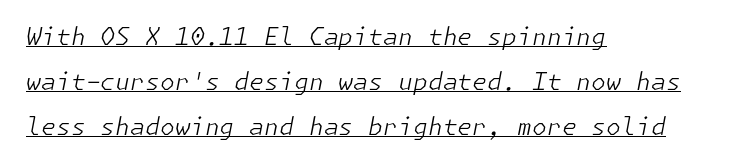
The image shows 24 px text type, italic (leaning right); set left-aligned, line spacing 1.87x, normal letter spacing, underlined.
